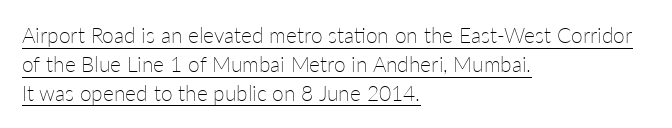
In designer terms, the underline attribute is active on this setting. Is the type heavy? It reads as light-to-regular instead. Vertically, the passage feels balanced, rows spaced as you'd expect. Is there any slant? The stems are plumb. The gaps between neighbouring characters are ordinary and unremarkable.
